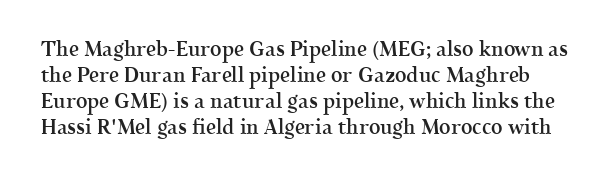
The image shows 20 px text type, upright; set normal line spacing (1.3x), normal letter spacing, not underlined.
